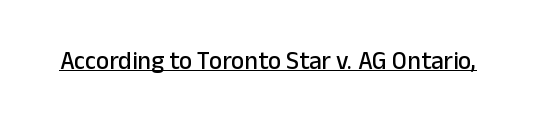
{"italic": "no", "underline": "yes", "letter_spacing": "normal", "letter_spacing_em": 0.0, "glyph_px": 25}
